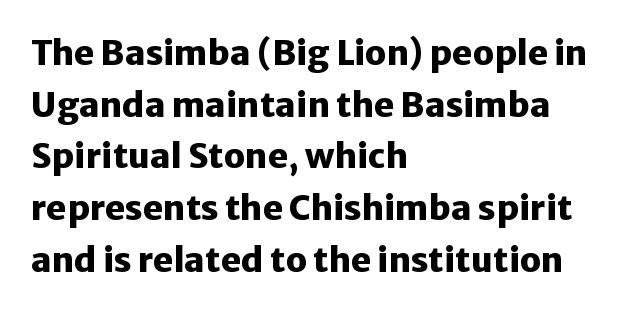
{"serif": "no", "italic": "no", "bold": "yes", "weight": "heavy", "width": "normal", "stroke_contrast": "low", "x_height": "medium", "monospaced": "no", "underline": "no", "align": "left", "line_spacing": "normal", "line_spacing_ratio": 1.52, "letter_spacing": "normal", "letter_spacing_em": 0.0, "glyph_px": 34}
